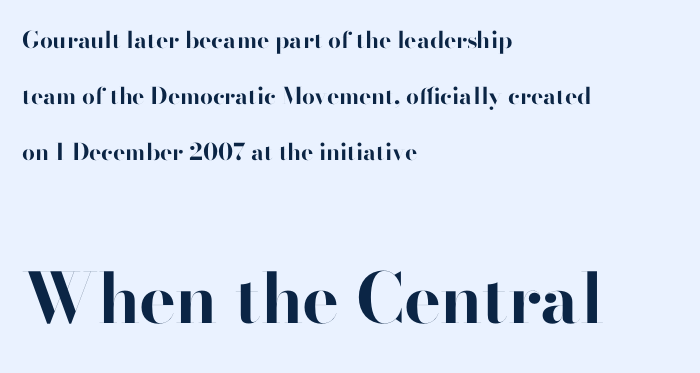
Q: Is the text bold? A: Yes.
Q: Is the text italic (slanted)? A: No, it is upright.
Q: Is the typeface a serif or a sans-serif typeface? A: Sans-serif.
Q: Is the text underlined? A: No.
Q: How is the paragraph aligned? A: Left-aligned.
Q: Is the spacing between letters normal or unusually wide? A: Normal.
Q: Is the spacing between lines tight, normal or loose? A: Loose.
Q: Which block of text is set in a larger size, the first (top) or the second (bottom)? A: The second (bottom) one.
Q: Width (condensed, normal, or wide)? A: Normal.
Q: Stroke contrast? A: High.
Q: x-height? A: Small.
Q: Monospaced? A: No.
